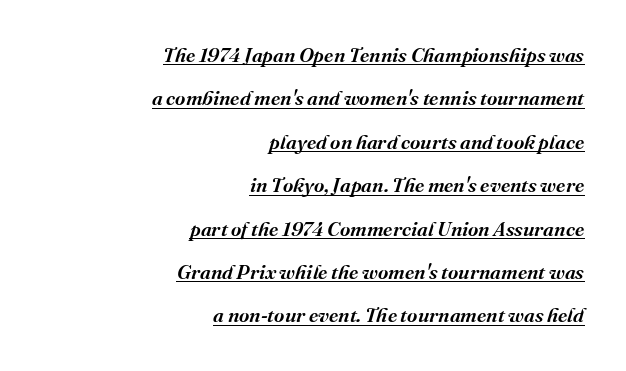
The image shows 20 px text type, italic (leaning right); set right-aligned, loose line spacing (2.17x), normal letter spacing, underlined.
